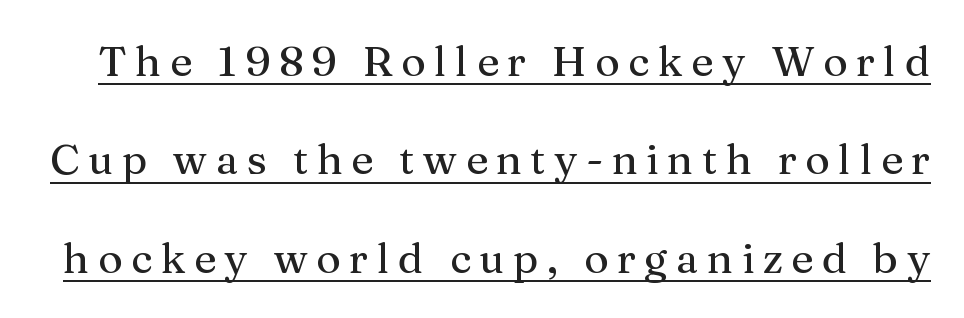
{"serif": "yes", "italic": "no", "width": "normal", "stroke_contrast": "medium", "x_height": "medium", "monospaced": "no", "underline": "yes", "line_spacing": "loose", "line_spacing_ratio": 2.34, "letter_spacing": "wide", "letter_spacing_em": 0.2, "glyph_px": 42}
